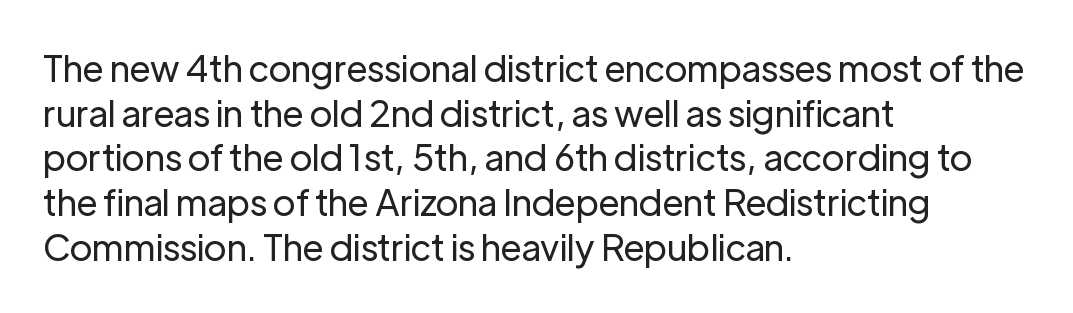
{"serif": "no", "italic": "no", "bold": "no", "weight": "regular", "width": "normal", "stroke_contrast": "low", "x_height": "medium", "monospaced": "no", "underline": "no", "align": "left", "line_spacing_ratio": 1.24, "letter_spacing": "normal", "letter_spacing_em": 0.0, "glyph_px": 36}
